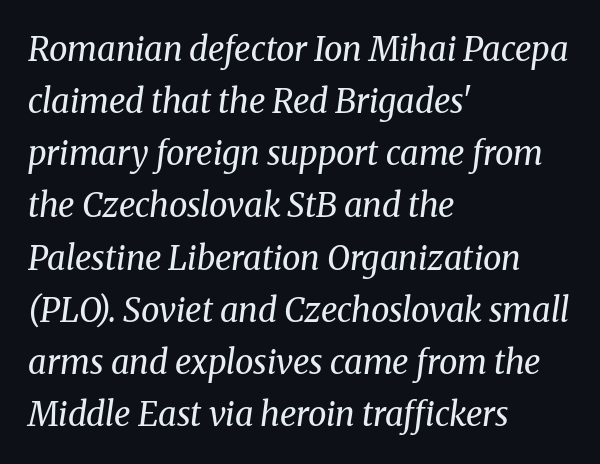
Nothing heavy about these letters — not bold at all. Students, observe: this is what conventionally led text looks like. Yep, those are serifs on the letters. The string is rendered with underlining switched off.
